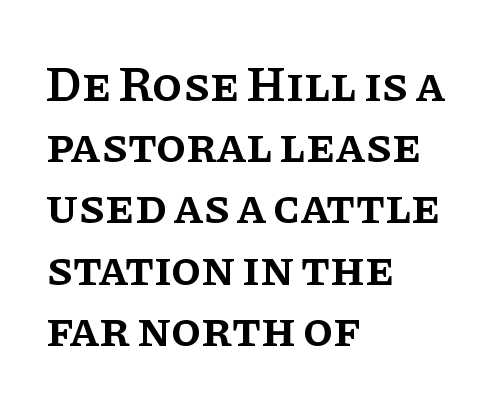
Honestly, the row spacing looks completely unremarkable. The text block is weighted toward the left margin, trailing off unevenly rightward. No word sits above an underline. A typesetter would call this zero additional tracking. Is the type bold? Partly — it's a semibold, heavier than regular but not fully bold. The letters advance in unequal steps, a hallmark of proportional type.
